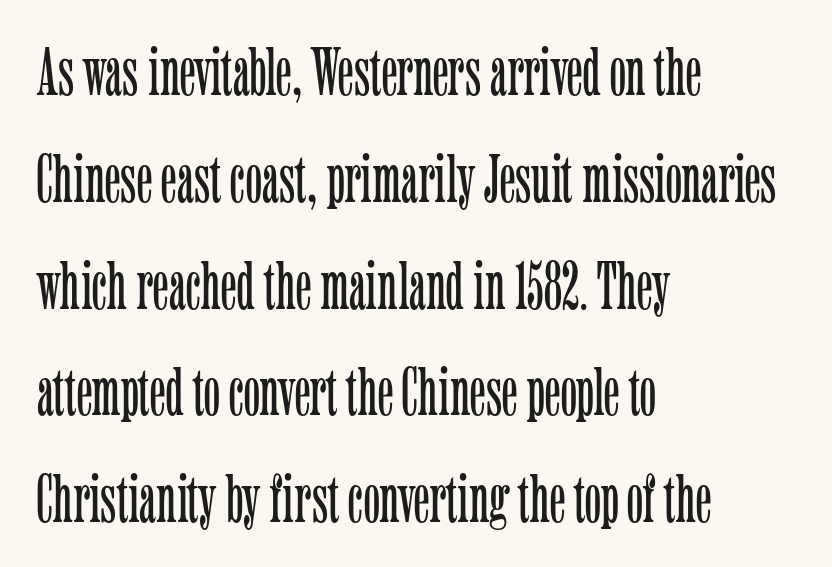
Q: Is the text bold? A: No.
Q: Is the text italic (slanted)? A: No, it is upright.
Q: Is the typeface a serif or a sans-serif typeface? A: Serif.
Q: Is the text underlined? A: No.
Q: How is the paragraph aligned? A: Left-aligned.
Q: Is the spacing between letters normal or unusually wide? A: Normal.
Q: Is the spacing between lines tight, normal or loose? A: Normal.
Q: Width (condensed, normal, or wide)? A: Condensed.
Q: Stroke contrast? A: Low.
Q: x-height? A: Medium.
Q: Monospaced? A: No.
